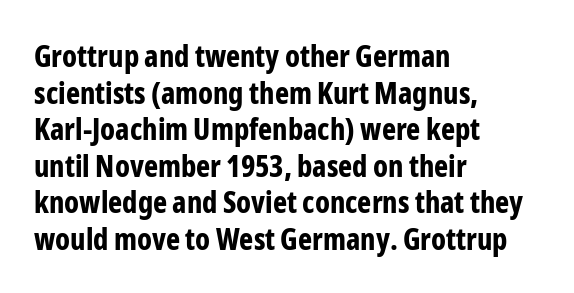
Rendered with straight, roman letterforms. Serif or sans? Sans — the stroke terminals are bare. You could not count columns in this text — the font is proportionally spaced. Glyph-to-glyph distance matches everyday printed text.
